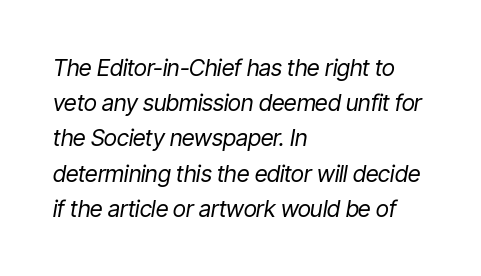
Q: Is the text bold? A: No.
Q: Is the text italic (slanted)? A: Yes, it leans right by about 9 degrees.
Q: Is the text underlined? A: No.
Q: How is the paragraph aligned? A: Left-aligned.
Q: Is the spacing between letters normal or unusually wide? A: Normal.
Q: Is the spacing between lines tight, normal or loose? A: Normal.
